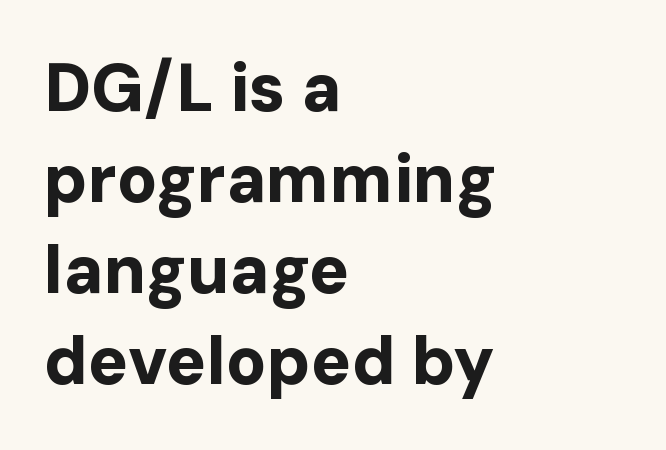
The image shows 67 px bold sans-serif type, upright; set left-aligned, normal line spacing (1.36x), normal letter spacing, not underlined; low stroke contrast and a medium x-height.
